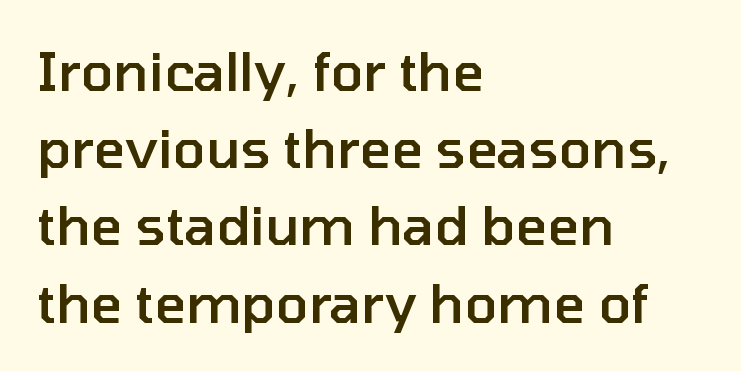
The image shows 54 px semibold sans-serif type, upright; set left-aligned, normal line spacing (1.43x), normal letter spacing, not underlined; low stroke contrast and a medium x-height.
